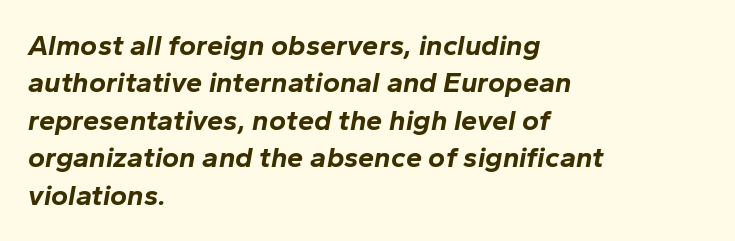
The image shows 29 px bold type, italic (leaning right); set left-aligned, normal line spacing (1.29x), normal letter spacing, not underlined; low stroke contrast and a medium x-height.
